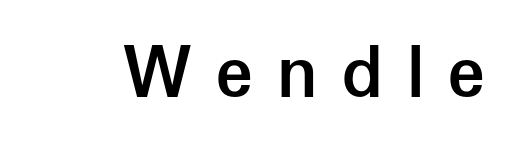
{"serif": "no", "italic": "no", "bold": "semi", "weight": "semibold", "width": "normal", "stroke_contrast": "low", "x_height": "medium", "monospaced": "no", "underline": "no", "letter_spacing": "wide", "letter_spacing_em": 0.34, "glyph_px": 69}
